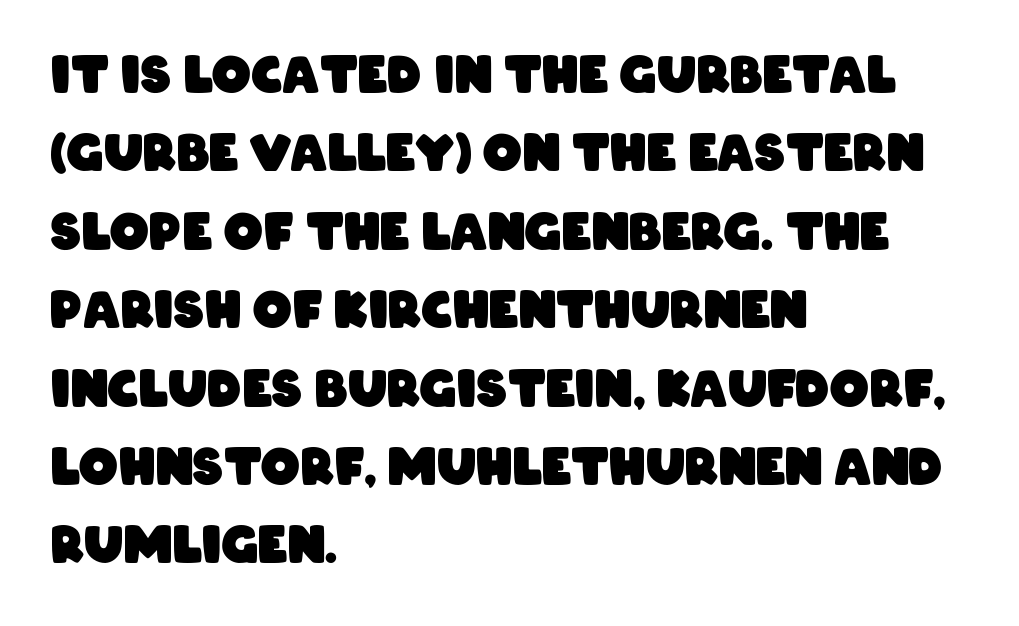
{"serif": "no", "bold": "yes", "weight": "heavy", "width": "condensed", "stroke_contrast": "low", "x_height": "large", "monospaced": "no", "underline": "no", "align": "left", "line_spacing": "normal", "line_spacing_ratio": 1.6, "letter_spacing": "normal", "letter_spacing_em": 0.0, "glyph_px": 49}
